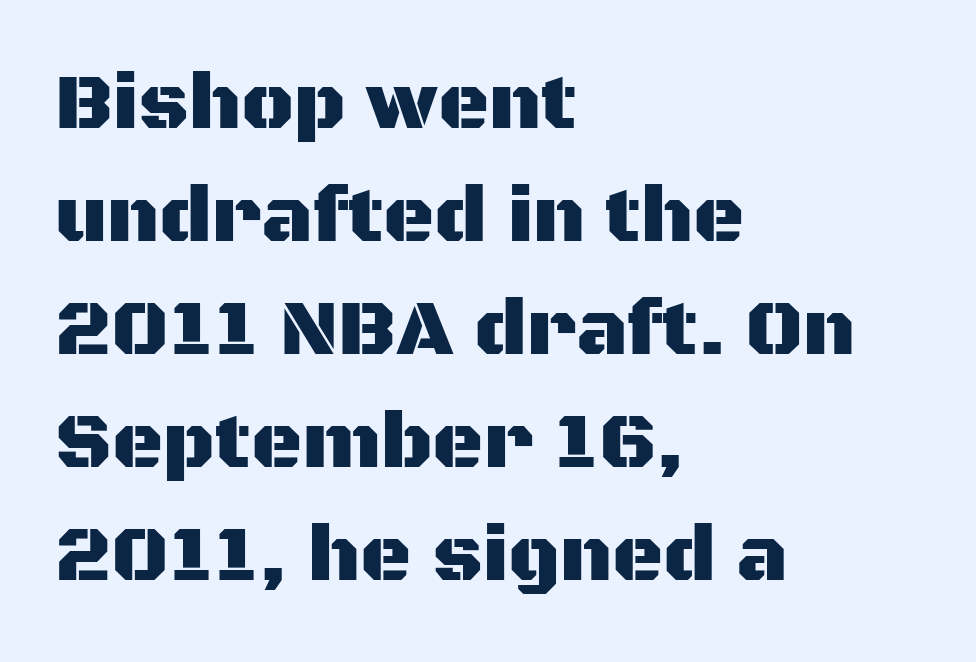
Q: Is the text italic (slanted)? A: No, it is upright.
Q: Is the typeface a serif or a sans-serif typeface? A: Sans-serif.
Q: Is the text underlined? A: No.
Q: How is the paragraph aligned? A: Left-aligned.
Q: Is the spacing between letters normal or unusually wide? A: Normal.
Q: Is the spacing between lines tight, normal or loose? A: Normal.
Q: Width (condensed, normal, or wide)? A: Normal.
Q: Stroke contrast? A: Medium.
Q: x-height? A: Large.
Q: Monospaced? A: No.
